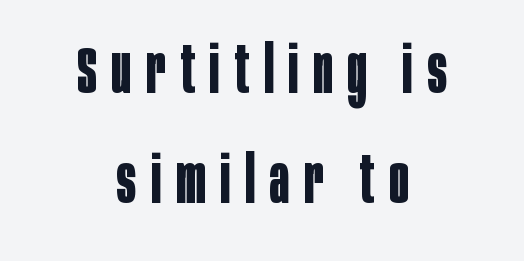
{"serif": "no", "italic": "no", "bold": "yes", "weight": "bold", "width": "condensed", "stroke_contrast": "low", "x_height": "large", "monospaced": "no", "underline": "no", "align": "center", "line_spacing": "normal", "line_spacing_ratio": 1.7, "letter_spacing": "wide", "letter_spacing_em": 0.23, "glyph_px": 65}
